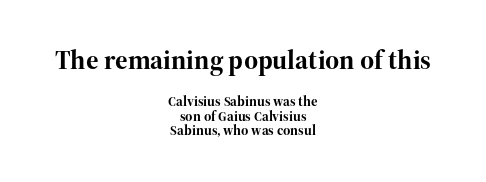
The image shows 27 px bold type, upright; set centered, tight line spacing (1.05x), normal letter spacing, not underlined; the first (top) block is 1.93x larger.
